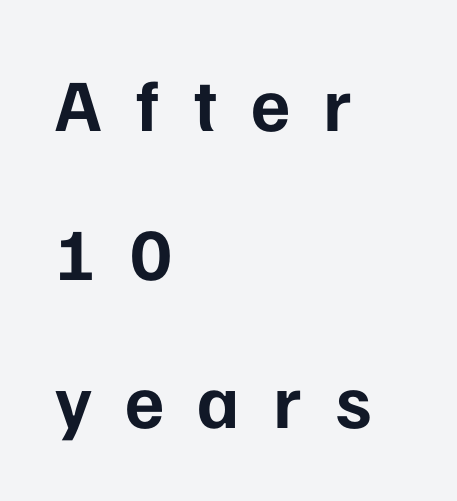
{"serif": "no", "italic": "no", "bold": "yes", "weight": "bold", "width": "normal", "stroke_contrast": "low", "x_height": "medium", "monospaced": "no", "underline": "no", "align": "left", "line_spacing": "loose", "line_spacing_ratio": 2.01, "letter_spacing": "wide", "letter_spacing_em": 0.45, "glyph_px": 74}
